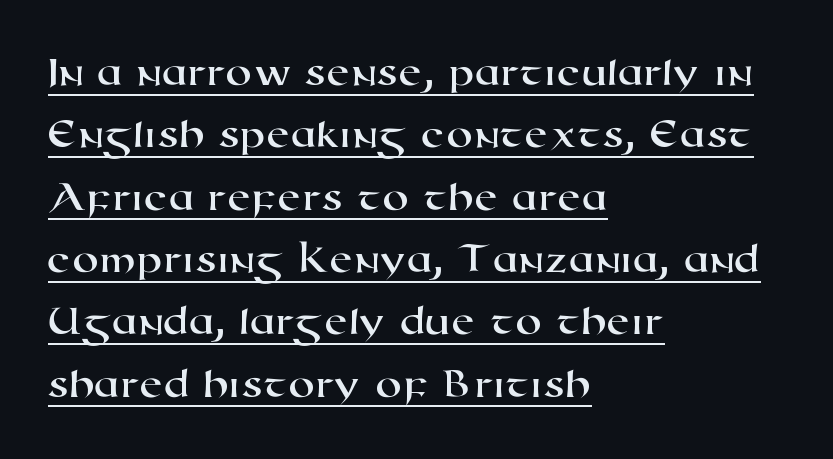
{"serif": "no", "width": "wide", "stroke_contrast": "high", "x_height": "medium", "monospaced": "no", "underline": "yes", "align": "left", "line_spacing": "normal", "line_spacing_ratio": 1.45, "letter_spacing": "normal", "letter_spacing_em": 0.0, "glyph_px": 43}
